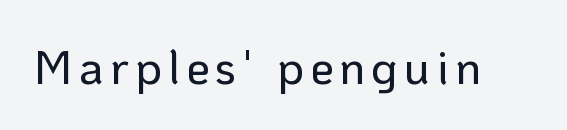
The image shows 47 px sans-serif type, upright; set not underlined; low stroke contrast and a medium x-height.
